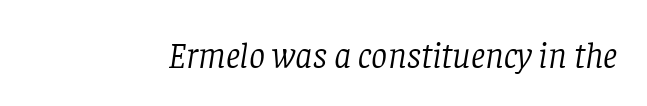
The image shows 36 px light serif type, italic (leaning right); set normal letter spacing, not underlined; low stroke contrast and a large x-height.
